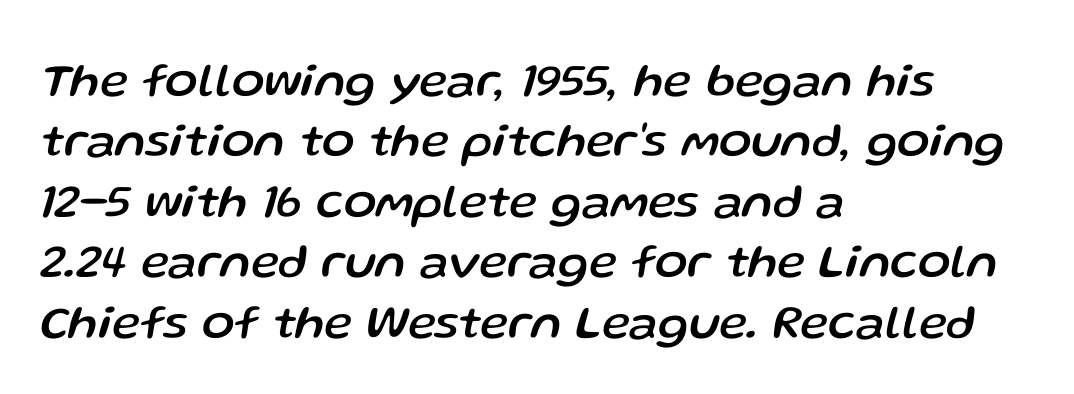
Q: Is the text italic (slanted)? A: Yes, it leans right by about 13 degrees.
Q: Is the text underlined? A: No.
Q: How is the paragraph aligned? A: Left-aligned.
Q: Is the spacing between letters normal or unusually wide? A: Normal.
Q: Is the spacing between lines tight, normal or loose? A: Normal.
Q: Width (condensed, normal, or wide)? A: Normal.
Q: Stroke contrast? A: Low.
Q: x-height? A: Medium.
Q: Monospaced? A: No.
